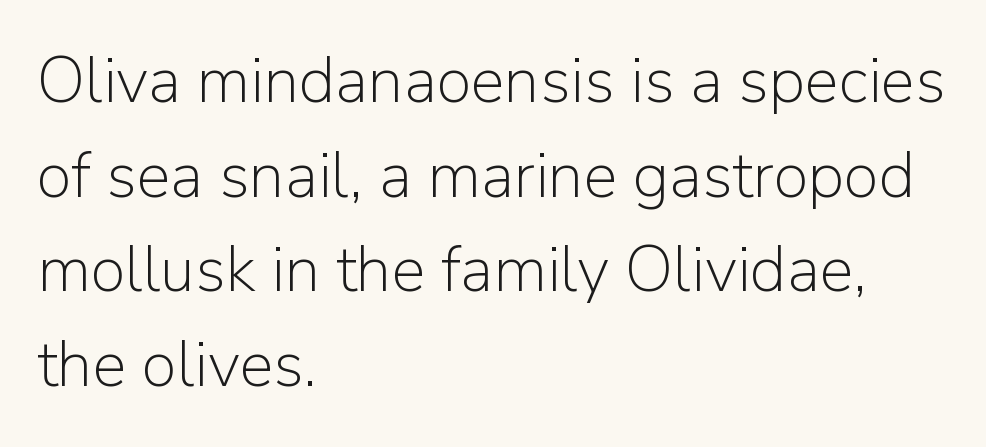
Q: Is the text bold? A: No.
Q: Is the text italic (slanted)? A: No, it is upright.
Q: Is the typeface a serif or a sans-serif typeface? A: Sans-serif.
Q: Is the text underlined? A: No.
Q: How is the paragraph aligned? A: Left-aligned.
Q: Is the spacing between letters normal or unusually wide? A: Normal.
Q: Is the spacing between lines tight, normal or loose? A: Normal.
Q: Width (condensed, normal, or wide)? A: Normal.
Q: Stroke contrast? A: Low.
Q: x-height? A: Medium.
Q: Monospaced? A: No.
